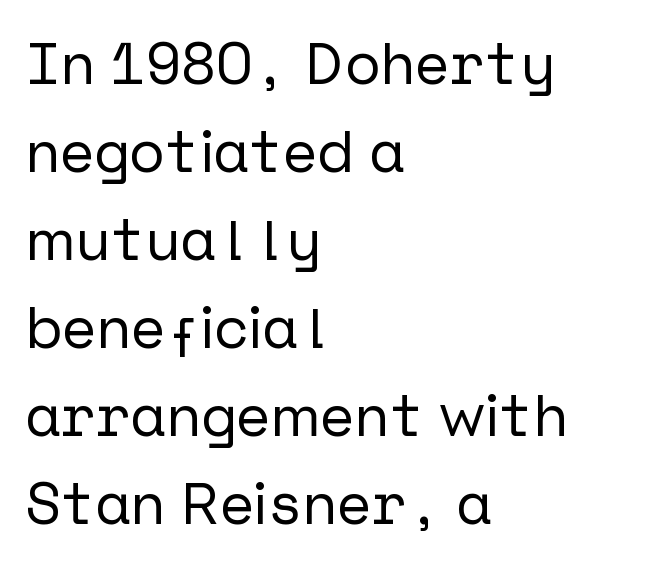
{"serif": "no", "italic": "no", "width": "normal", "stroke_contrast": "low", "x_height": "medium", "underline": "no", "align": "left", "line_spacing": "normal", "line_spacing_ratio": 1.49, "letter_spacing": "normal", "letter_spacing_em": 0.0, "glyph_px": 59}
